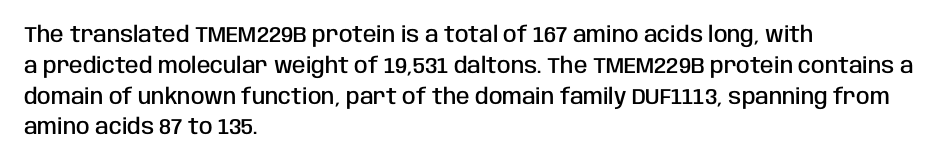
Q: Is the text bold? A: Semi-bold.
Q: Is the text italic (slanted)? A: No, it is upright.
Q: Is the text underlined? A: No.
Q: How is the paragraph aligned? A: Left-aligned.
Q: Is the spacing between letters normal or unusually wide? A: Normal.
Q: Is the spacing between lines tight, normal or loose? A: Normal.
